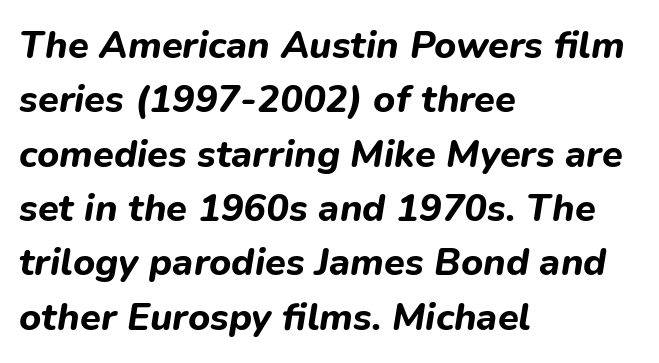
The image shows 38 px bold type, italic (leaning right); set left-aligned, normal line spacing (1.43x), normal letter spacing, not underlined; low stroke contrast and a medium x-height.
